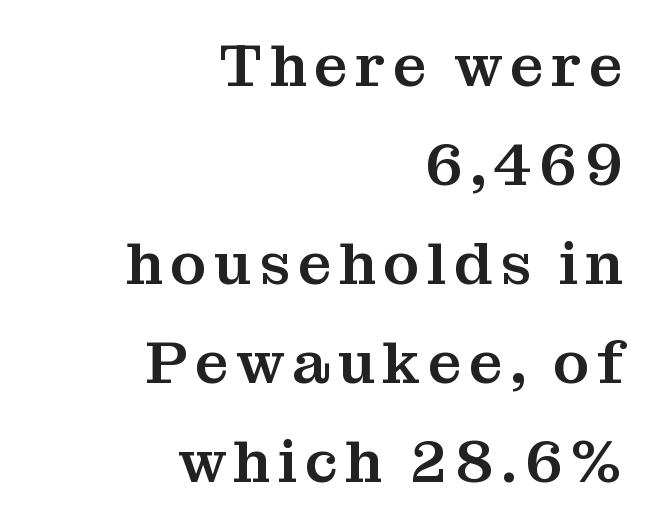
Q: Is the text italic (slanted)? A: No, it is upright.
Q: Is the typeface a serif or a sans-serif typeface? A: Serif.
Q: Is the text underlined? A: No.
Q: How is the paragraph aligned? A: Right-aligned.
Q: Is the spacing between lines tight, normal or loose? A: Normal.
Q: Width (condensed, normal, or wide)? A: Normal.
Q: Stroke contrast? A: Medium.
Q: x-height? A: Medium.
Q: Monospaced? A: No.
